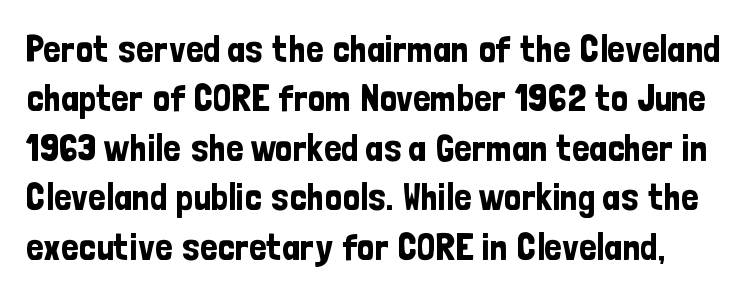
{"serif": "no", "italic": "no", "width": "condensed", "stroke_contrast": "low", "x_height": "medium", "monospaced": "no", "underline": "no", "line_spacing": "normal", "line_spacing_ratio": 1.3, "letter_spacing": "normal", "letter_spacing_em": 0.0, "glyph_px": 38}
